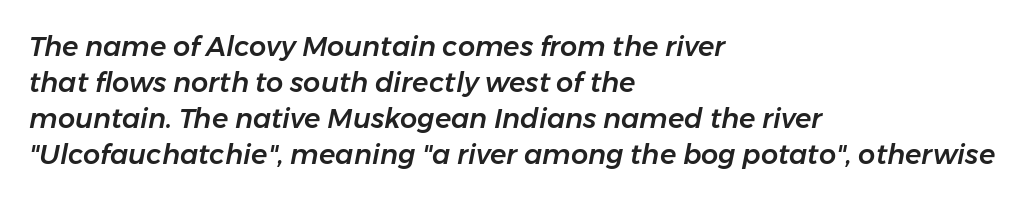
{"italic": "yes", "lean": "right", "slant_degrees": 11, "underline": "no", "align": "left", "line_spacing": "normal", "line_spacing_ratio": 1.33, "letter_spacing": "normal", "letter_spacing_em": 0.0, "glyph_px": 27}
